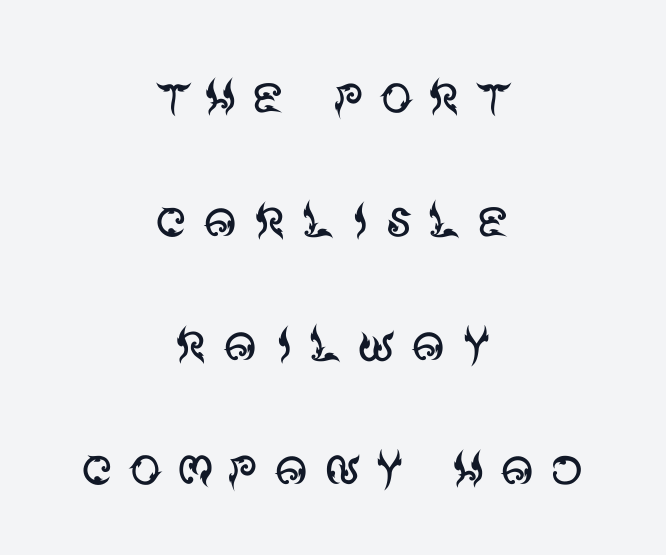
{"serif": "no", "italic": "no", "bold": "no", "weight": "regular", "width": "normal", "stroke_contrast": "medium", "x_height": "large", "monospaced": "no", "underline": "no", "align": "center", "line_spacing_ratio": 1.88, "letter_spacing": "wide", "letter_spacing_em": 0.21, "glyph_px": 66}
